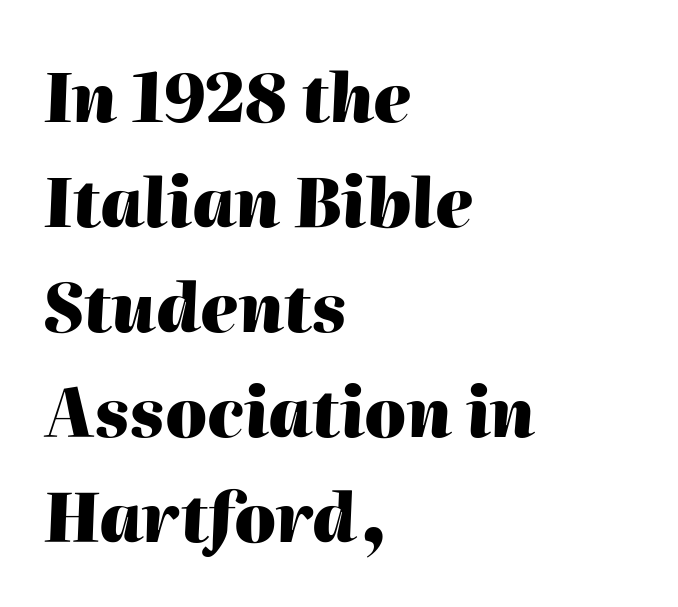
{"italic": "yes", "lean": "right", "slant_degrees": 2, "bold": "yes", "weight": "heavy", "width": "normal", "stroke_contrast": "high", "x_height": "medium", "monospaced": "no", "underline": "no", "align": "left", "line_spacing": "normal", "line_spacing_ratio": 1.59, "letter_spacing": "normal", "letter_spacing_em": 0.0, "glyph_px": 66}
